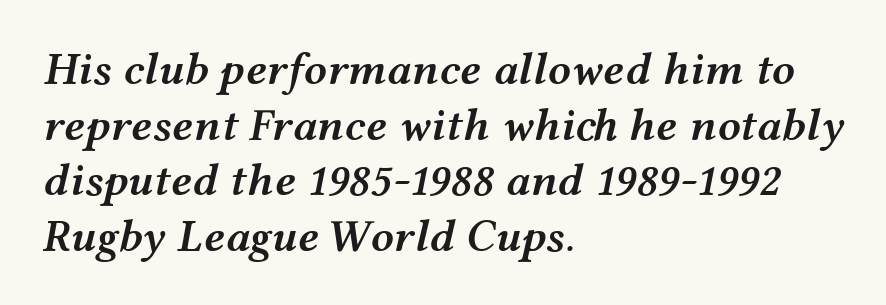
Q: Is the text bold? A: Semi-bold.
Q: Is the text italic (slanted)? A: Yes, it leans right by about 12 degrees.
Q: Is the text underlined? A: No.
Q: How is the paragraph aligned? A: Left-aligned.
Q: Is the spacing between letters normal or unusually wide? A: Normal.
Q: Width (condensed, normal, or wide)? A: Wide.
Q: Stroke contrast? A: Medium.
Q: x-height? A: Medium.
Q: Monospaced? A: No.
